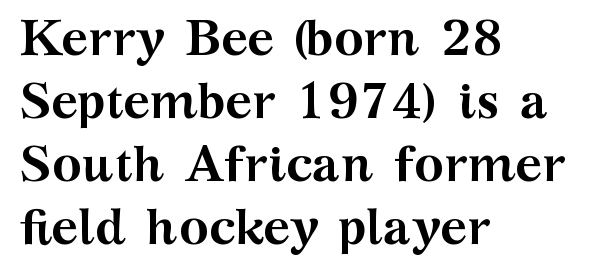
Q: Is the text bold? A: Yes.
Q: Is the text italic (slanted)? A: No, it is upright.
Q: Is the typeface a serif or a sans-serif typeface? A: Serif.
Q: Is the text underlined? A: No.
Q: How is the paragraph aligned? A: Left-aligned.
Q: Is the spacing between letters normal or unusually wide? A: Normal.
Q: Is the spacing between lines tight, normal or loose? A: Normal.
Q: Width (condensed, normal, or wide)? A: Wide.
Q: Stroke contrast? A: Medium.
Q: x-height? A: Medium.
Q: Monospaced? A: No.
